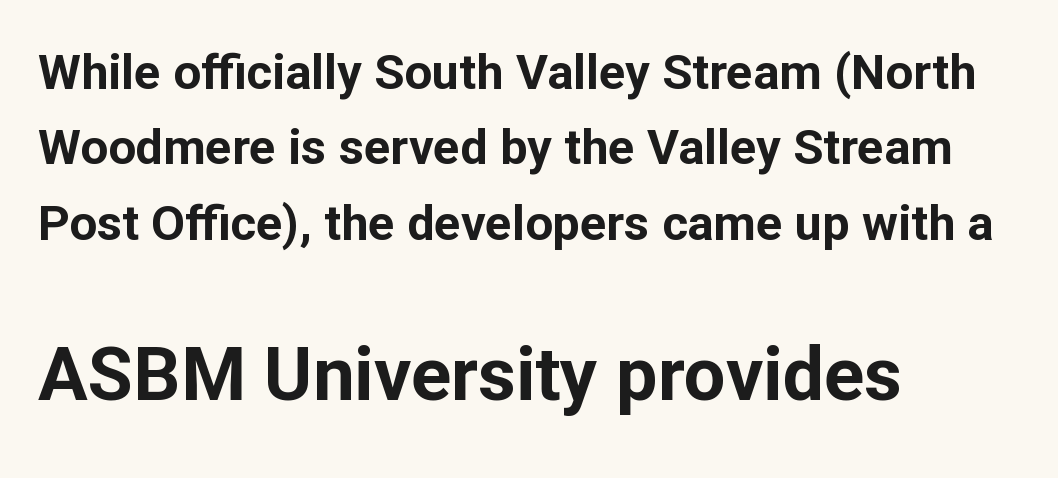
Q: Is the text bold? A: Yes.
Q: Is the text italic (slanted)? A: No, it is upright.
Q: Is the typeface a serif or a sans-serif typeface? A: Sans-serif.
Q: Is the text underlined? A: No.
Q: How is the paragraph aligned? A: Left-aligned.
Q: Is the spacing between letters normal or unusually wide? A: Normal.
Q: Is the spacing between lines tight, normal or loose? A: Normal.
Q: Which block of text is set in a larger size, the first (top) or the second (bottom)? A: The second (bottom) one.
Q: Width (condensed, normal, or wide)? A: Normal.
Q: Stroke contrast? A: Low.
Q: x-height? A: Medium.
Q: Monospaced? A: No.
